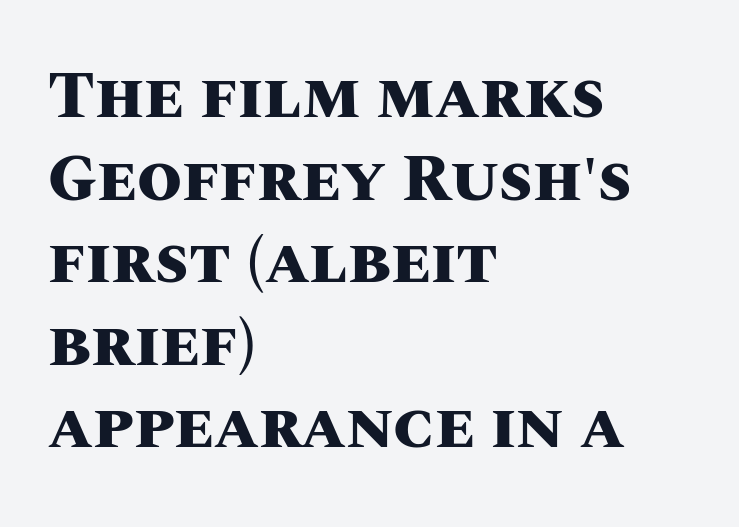
{"italic": "no", "bold": "yes", "weight": "heavy", "width": "normal", "stroke_contrast": "medium", "x_height": "large", "monospaced": "no", "underline": "no", "align": "left", "line_spacing": "normal", "line_spacing_ratio": 1.27, "letter_spacing": "normal", "letter_spacing_em": 0.0, "glyph_px": 65}
